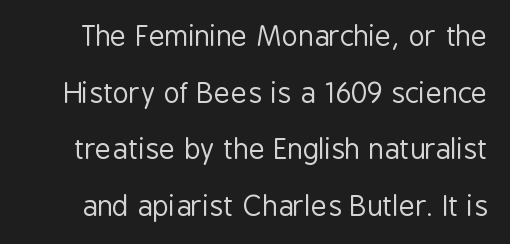
Posture: vertical. Think of a printed novel: that variable character pitch is what you see here. Type style note: lacks serifs. The line-height multiplier appears high, well above default. The foot of each line stays bare and open.
